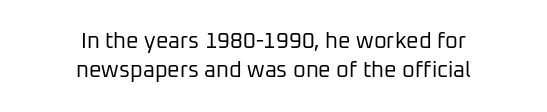
The image shows 22 px text type, upright; set centered, normal line spacing (1.3x), normal letter spacing, not underlined.
